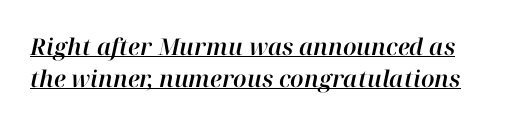
Q: Is the text italic (slanted)? A: Yes, it leans right by about 12 degrees.
Q: Is the text underlined? A: Yes.
Q: Is the spacing between letters normal or unusually wide? A: Normal.
Q: Is the spacing between lines tight, normal or loose? A: Normal.
